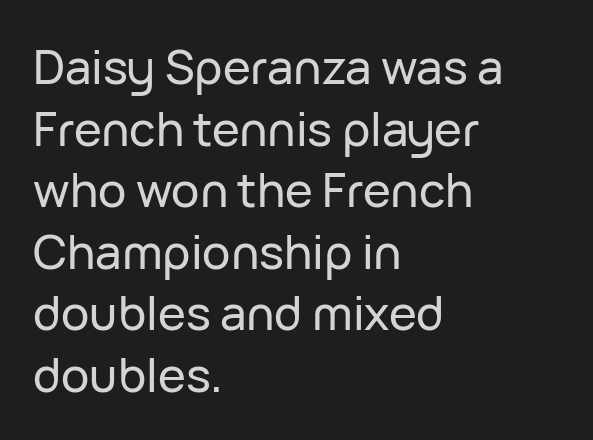
Q: Is the text italic (slanted)? A: No, it is upright.
Q: Is the typeface a serif or a sans-serif typeface? A: Sans-serif.
Q: Is the text underlined? A: No.
Q: How is the paragraph aligned? A: Left-aligned.
Q: Is the spacing between letters normal or unusually wide? A: Normal.
Q: Is the spacing between lines tight, normal or loose? A: Normal.
Q: Width (condensed, normal, or wide)? A: Normal.
Q: Stroke contrast? A: Low.
Q: x-height? A: Medium.
Q: Monospaced? A: No.
